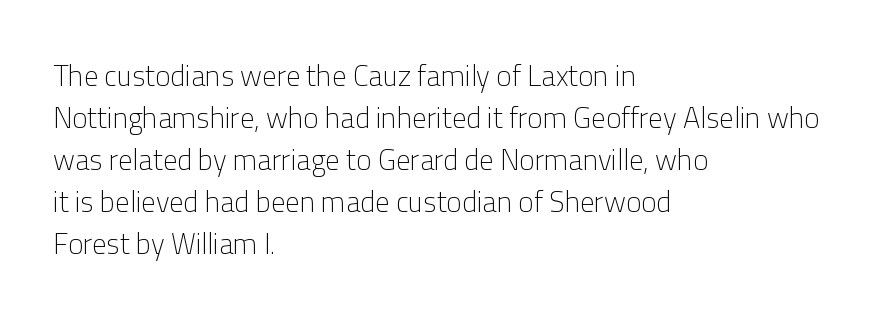
{"serif": "no", "italic": "no", "bold": "no", "weight": "light", "width": "normal", "stroke_contrast": "low", "x_height": "medium", "monospaced": "no", "underline": "no", "align": "left", "line_spacing": "normal", "line_spacing_ratio": 1.45, "letter_spacing": "normal", "letter_spacing_em": 0.0, "glyph_px": 29}
